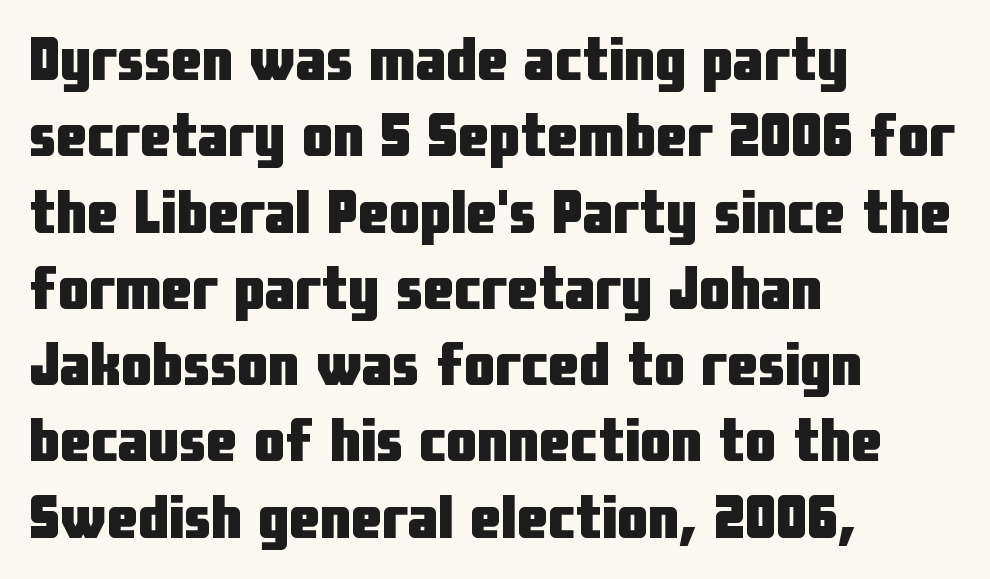
The rendering anchors every line to the left-hand side. This sample has the flowing, uneven cadence of proportional lettering. Are there feet on the stems? There aren't — it's a sans. Standard letterfit; no display-style spreading of the glyphs. The typesetting leans heavy: a genuine bold. The string is rendered with underlining switched off.
